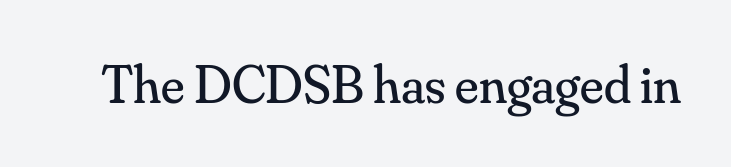
{"serif": "yes", "italic": "no", "bold": "no", "weight": "regular", "width": "normal", "stroke_contrast": "medium", "x_height": "small", "monospaced": "no", "underline": "no", "letter_spacing": "normal", "letter_spacing_em": 0.0, "glyph_px": 54}
